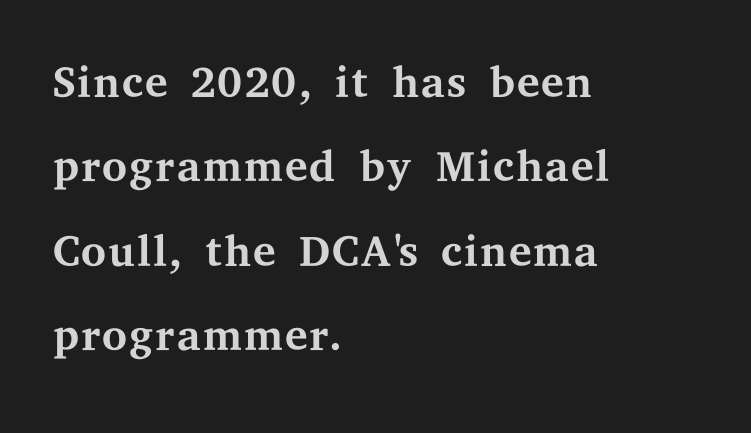
Q: Is the text bold? A: No.
Q: Is the text italic (slanted)? A: No, it is upright.
Q: Is the typeface a serif or a sans-serif typeface? A: Serif.
Q: Is the text underlined? A: No.
Q: How is the paragraph aligned? A: Left-aligned.
Q: Is the spacing between letters normal or unusually wide? A: Normal.
Q: Is the spacing between lines tight, normal or loose? A: Normal.
Q: Width (condensed, normal, or wide)? A: Wide.
Q: Stroke contrast? A: Medium.
Q: x-height? A: Medium.
Q: Monospaced? A: No.
